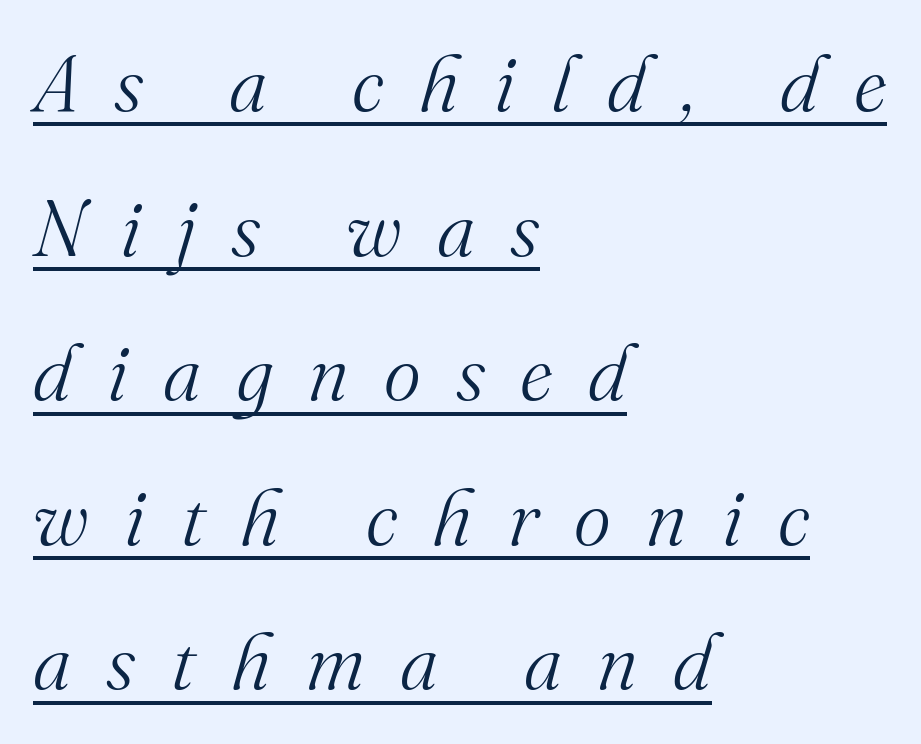
{"serif": "yes", "italic": "yes", "lean": "right", "slant_degrees": 16, "bold": "no", "weight": "light", "width": "normal", "stroke_contrast": "medium", "x_height": "small", "monospaced": "no", "underline": "yes", "align": "left", "line_spacing_ratio": 1.83, "letter_spacing": "wide", "letter_spacing_em": 0.45, "glyph_px": 79}
